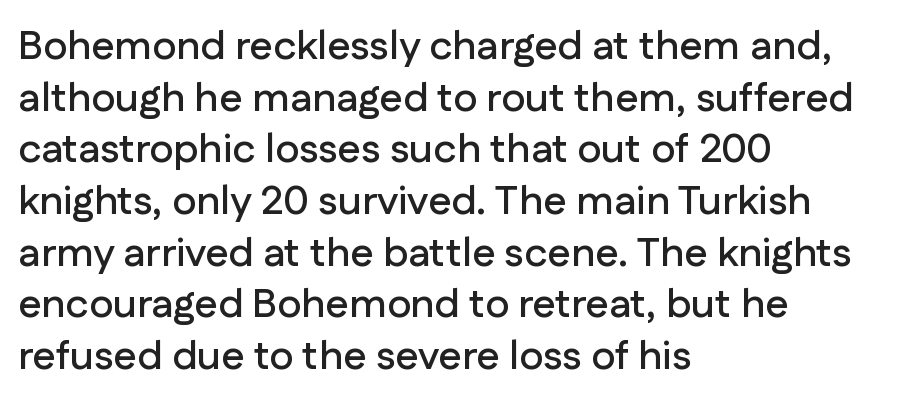
The image shows 41 px sans-serif type, upright; set left-aligned, normal line spacing (1.26x), normal letter spacing, not underlined; low stroke contrast and a medium x-height.
